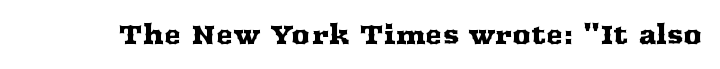
The image shows 26 px text type, upright; set normal letter spacing, not underlined.
